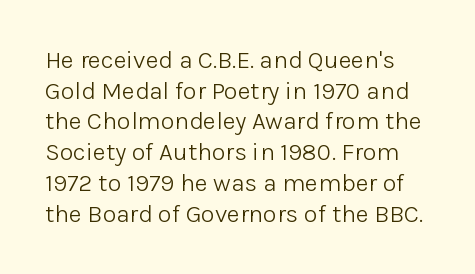
Characters follow at the spacing the type designer built in. Descenders hang freely into open space. This reads as an unemphasized weight, regular at the heaviest. You can tell it's not italic because the verticals are truly vertical.
